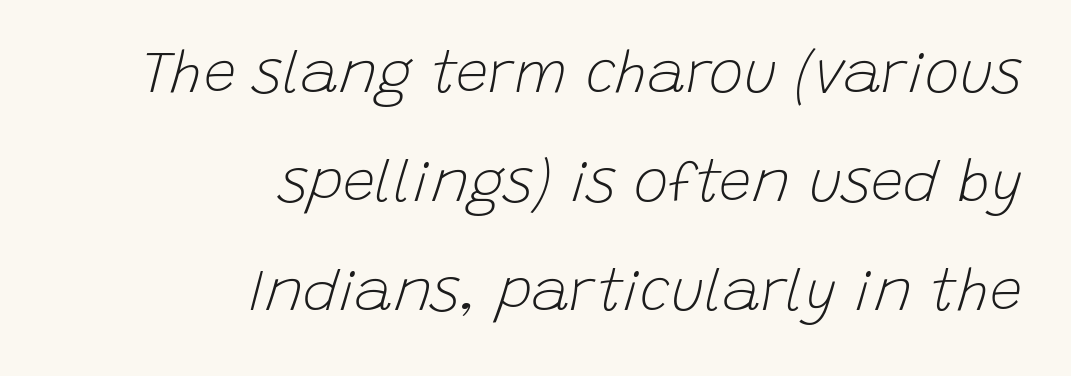
Nobody drew a line under any word here. Bold? No — there's no thickening of the strokes. Do the characters align in a grid? No, the font is proportional. When letters slant like this, we call the style italic.
